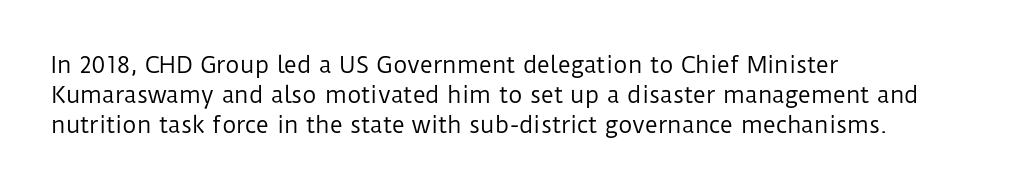
{"italic": "no", "bold": "no", "underline": "no", "align": "left", "line_spacing": "normal", "line_spacing_ratio": 1.37, "letter_spacing": "normal", "letter_spacing_em": 0.0, "glyph_px": 22}
